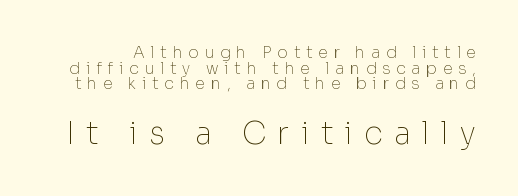
The gap between lines stays unmarked. Ascenders rise straight up at ninety degrees. Observe the absence of serifs on each vertical stroke in this sample. These lines huddle together more closely than default settings would place them.
